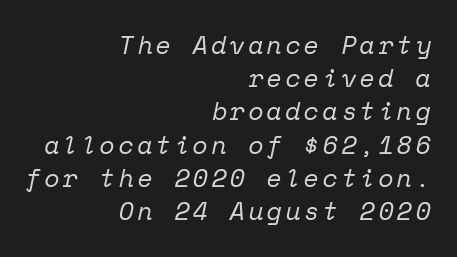
{"italic": "yes", "lean": "right", "slant_degrees": 12, "bold": "no", "underline": "no", "align": "right", "line_spacing": "normal", "line_spacing_ratio": 1.33, "glyph_px": 25}
